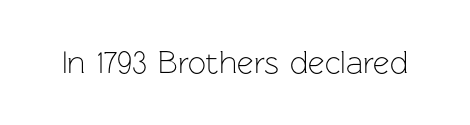
Q: Is the text bold? A: No.
Q: Is the text italic (slanted)? A: No, it is upright.
Q: Is the typeface a serif or a sans-serif typeface? A: Sans-serif.
Q: Is the text underlined? A: No.
Q: Is the spacing between letters normal or unusually wide? A: Normal.
Q: Width (condensed, normal, or wide)? A: Normal.
Q: Stroke contrast? A: Low.
Q: x-height? A: Medium.
Q: Monospaced? A: No.
